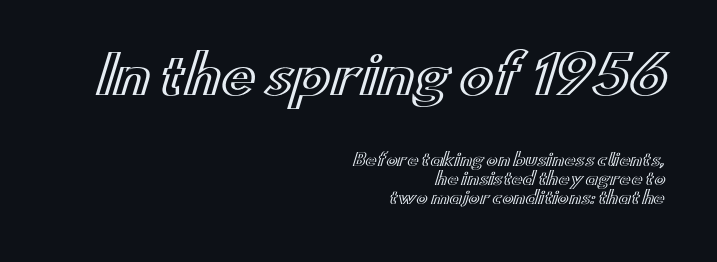
Leftover space on each line is placed entirely before the opening word. The letters advance in unequal steps, a hallmark of proportional type. Has an underline been added? It has not. Short note: letters normally spaced.
